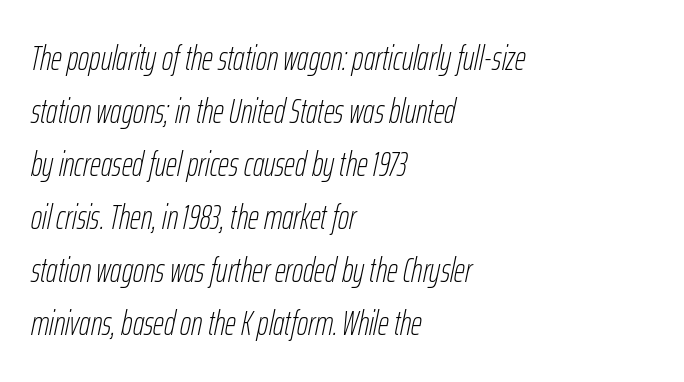
Does the copy run flush right? No — it runs flush left. The lines sit at an ordinary, default distance from one another. The passage shown is typed in a proportional face where columns would drift. Weight: not bold — regular or lighter. The glyphs look as if they've been sheared to an angle.
